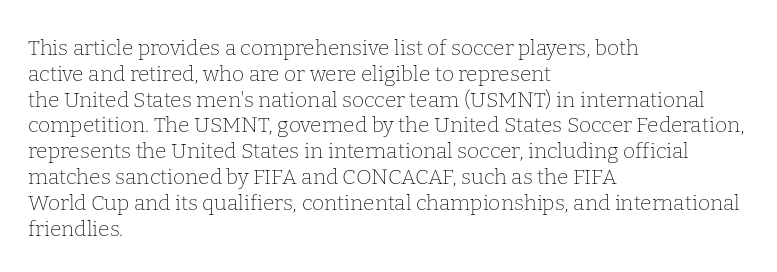
The image shows 21 px text type, upright; set left-aligned, line spacing 1.23x, normal letter spacing, not underlined.
